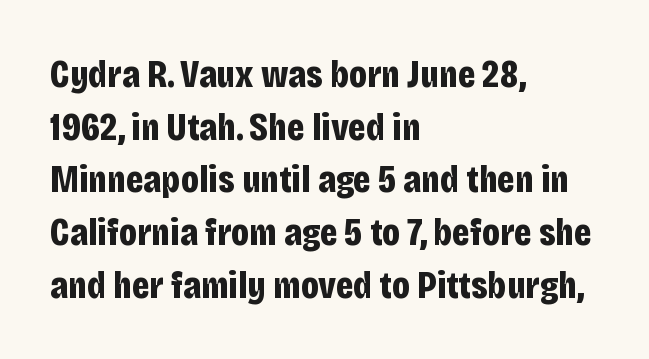
The image shows 39 px bold, condensed sans-serif type, upright; set left-aligned, normal line spacing (1.35x), normal letter spacing, not underlined; low stroke contrast and a large x-height.
